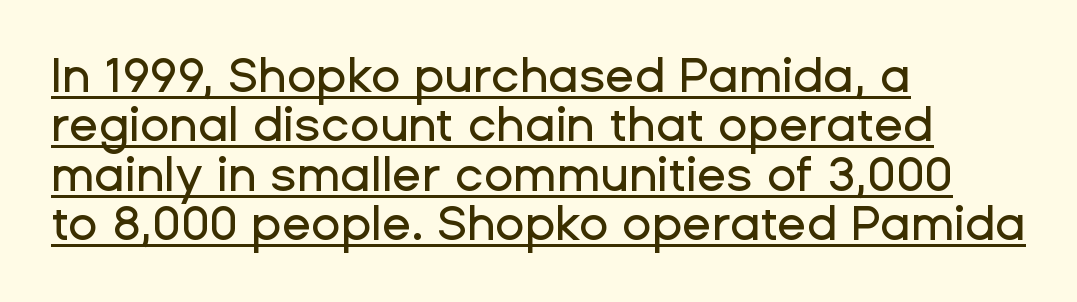
The image shows 48 px sans-serif type, upright; set left-aligned, tight line spacing (1.03x), normal letter spacing, underlined; low stroke contrast and a medium x-height.
